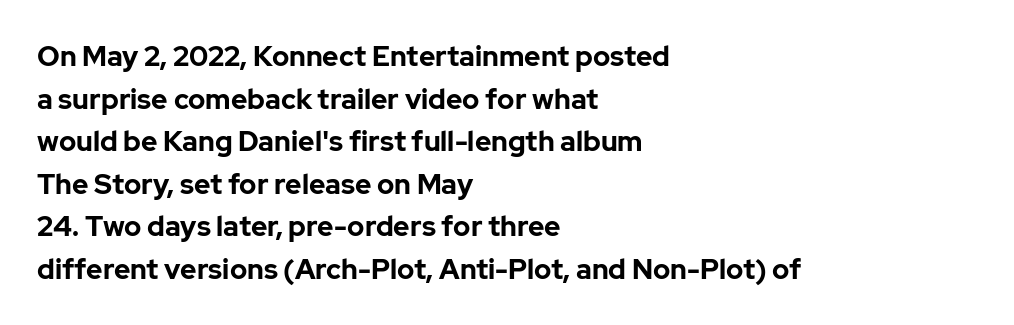
The image shows 28 px bold sans-serif type, upright; set left-aligned, normal line spacing (1.52x), normal letter spacing, not underlined; low stroke contrast and a medium x-height.
